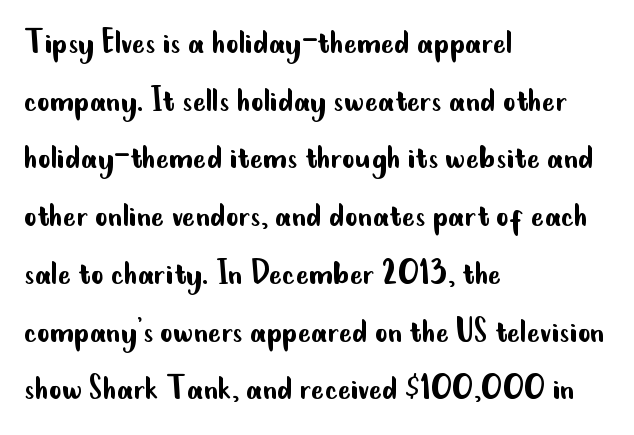
{"serif": "no", "italic": "no", "bold": "no", "weight": "regular", "width": "condensed", "stroke_contrast": "low", "x_height": "small", "monospaced": "no", "underline": "no", "align": "left", "line_spacing": "normal", "line_spacing_ratio": 1.48, "letter_spacing": "normal", "letter_spacing_em": 0.0, "glyph_px": 39}
